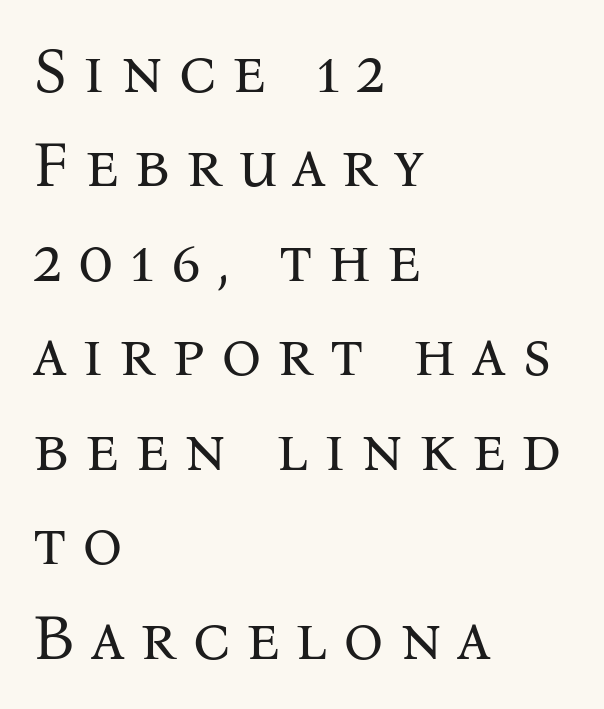
Q: Is the text bold? A: No.
Q: Is the text italic (slanted)? A: No, it is upright.
Q: Is the typeface a serif or a sans-serif typeface? A: Serif.
Q: Is the text underlined? A: No.
Q: How is the paragraph aligned? A: Left-aligned.
Q: Is the spacing between letters normal or unusually wide? A: Unusually wide.
Q: Is the spacing between lines tight, normal or loose? A: Normal.
Q: Width (condensed, normal, or wide)? A: Normal.
Q: Stroke contrast? A: Medium.
Q: x-height? A: Medium.
Q: Monospaced? A: No.
